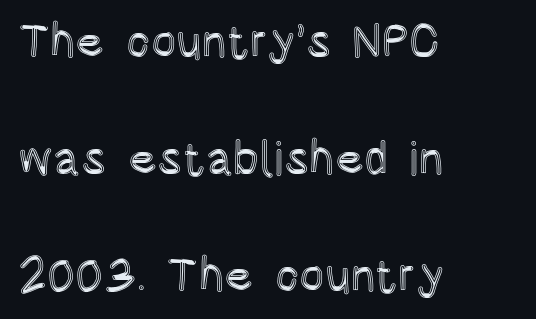
The image shows 47 px condensed type, upright; set left-aligned, loose line spacing (2.49x), normal letter spacing, not underlined; a large x-height.
